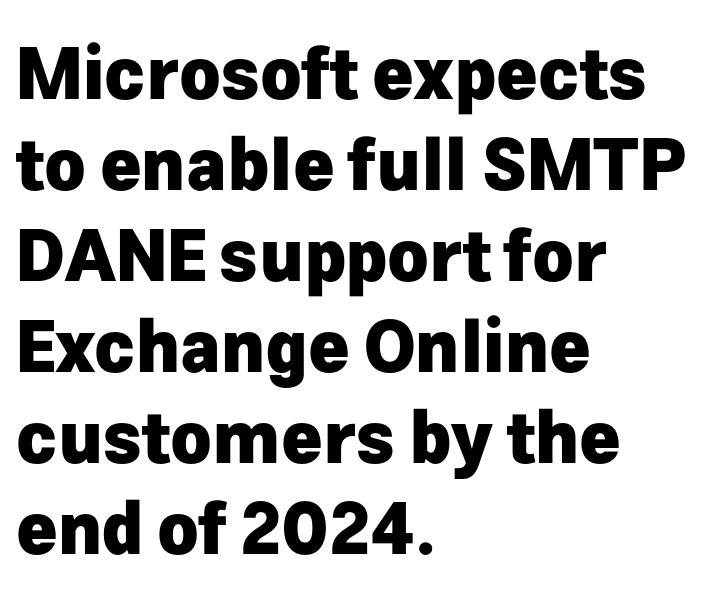
The image shows 70 px heavy sans-serif type, upright; set left-aligned, normal line spacing (1.3x), normal letter spacing, not underlined; low stroke contrast and a medium x-height.
